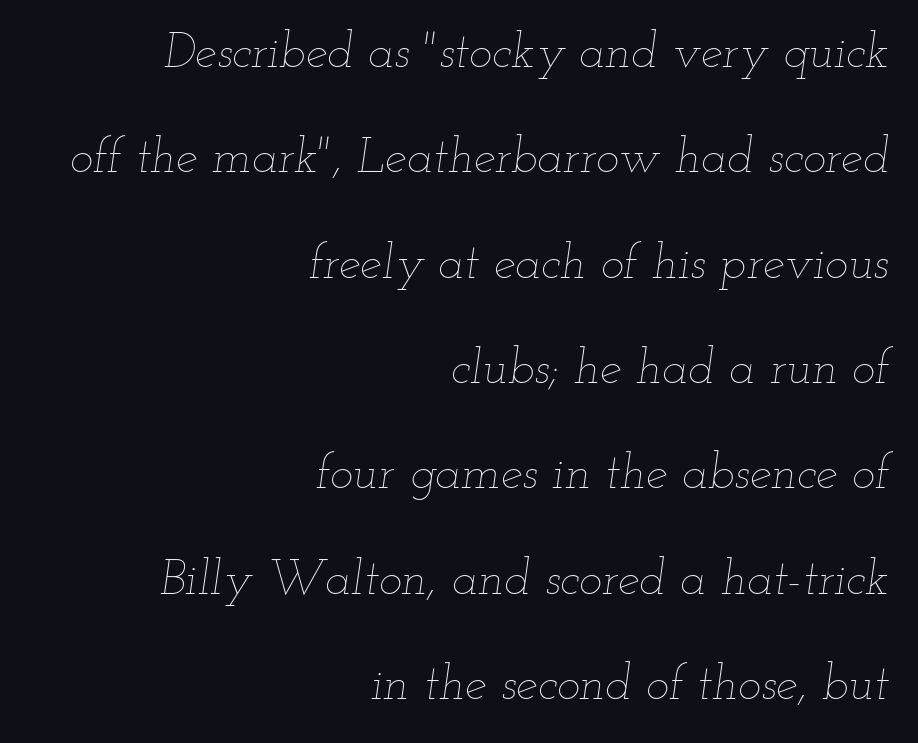
Q: Is the text bold? A: No.
Q: Is the text italic (slanted)? A: Yes, it leans right by about 12 degrees.
Q: Is the text underlined? A: No.
Q: How is the paragraph aligned? A: Right-aligned.
Q: Is the spacing between letters normal or unusually wide? A: Normal.
Q: Is the spacing between lines tight, normal or loose? A: Loose.
Q: Width (condensed, normal, or wide)? A: Wide.
Q: Stroke contrast? A: Low.
Q: x-height? A: Small.
Q: Monospaced? A: No.
